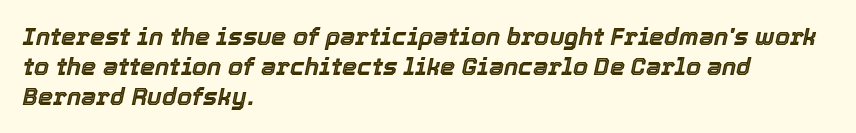
{"italic": "yes", "lean": "right", "slant_degrees": 12, "underline": "no", "align": "left", "line_spacing": "normal", "line_spacing_ratio": 1.25, "letter_spacing": "normal", "letter_spacing_em": 0.0, "glyph_px": 24}
